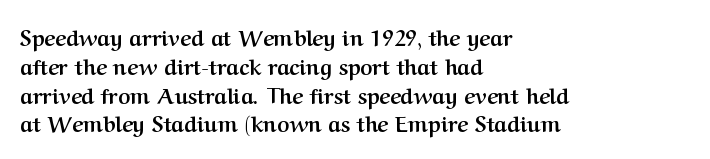
Leftover space on each line is placed entirely after the last word. The baseline area is clear. Tracking value appears to be zero — textbook default spacing. Is the type bold? Yes — the strokes are clearly thick and heavy.
